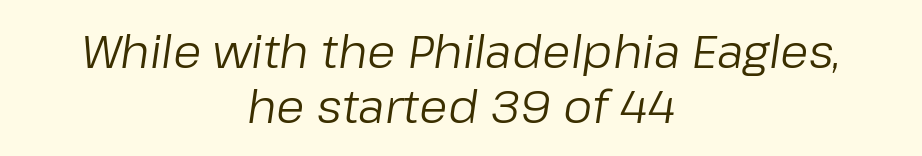
Q: Is the text bold? A: No.
Q: Is the text italic (slanted)? A: Yes, it leans right by about 8 degrees.
Q: Is the text underlined? A: No.
Q: How is the paragraph aligned? A: Centered.
Q: Is the spacing between letters normal or unusually wide? A: Normal.
Q: Width (condensed, normal, or wide)? A: Normal.
Q: Stroke contrast? A: Low.
Q: x-height? A: Medium.
Q: Monospaced? A: No.
